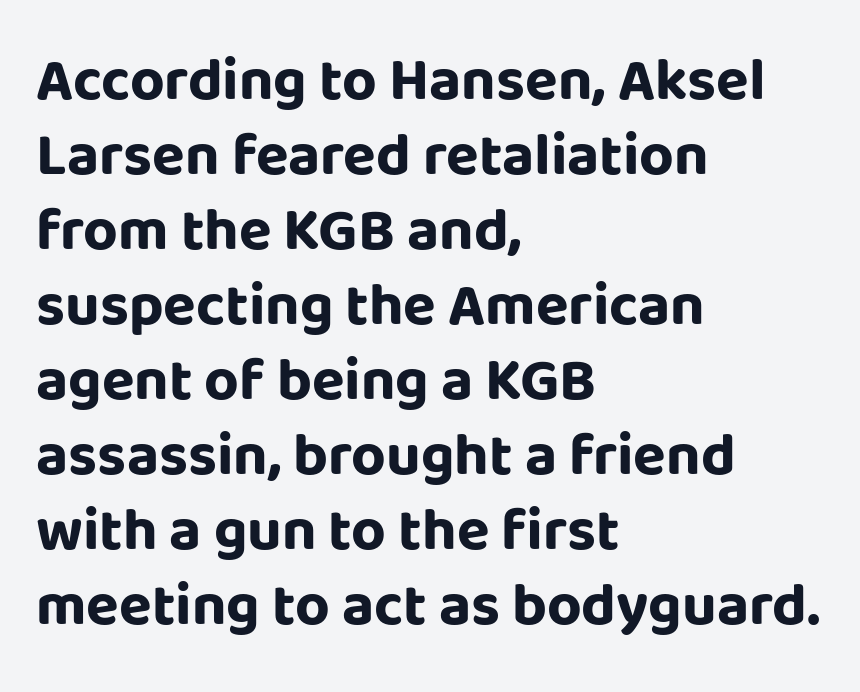
The image shows 60 px bold sans-serif type, upright; set left-aligned, normal line spacing (1.25x), normal letter spacing, not underlined; low stroke contrast and a large x-height.
